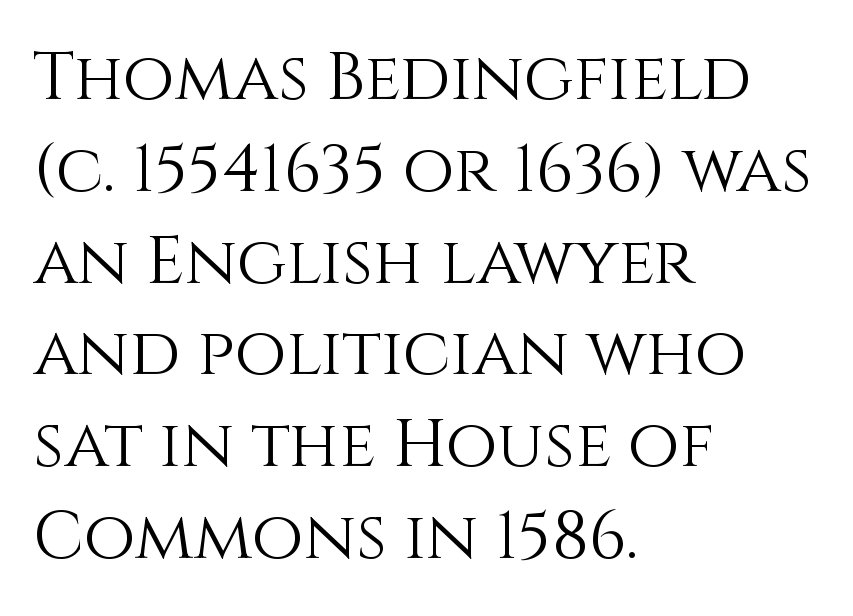
{"italic": "no", "bold": "no", "weight": "light", "width": "normal", "stroke_contrast": "medium", "x_height": "large", "monospaced": "no", "underline": "no", "align": "left", "line_spacing": "normal", "line_spacing_ratio": 1.37, "letter_spacing": "normal", "letter_spacing_em": 0.0, "glyph_px": 67}
